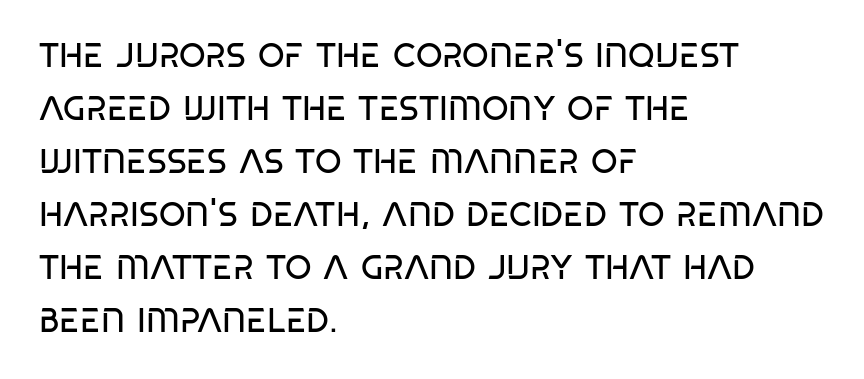
This rendering uses left alignment, leaving the right contour irregular. What's the leading like? Ordinary, nothing unusual. Is the letter spacing exaggerated? No — it looks like the ordinary default. Letterform terminals end flat and unadorned throughout the passage. On a weight scale, this lands at 450 or below. Style check: upright.
